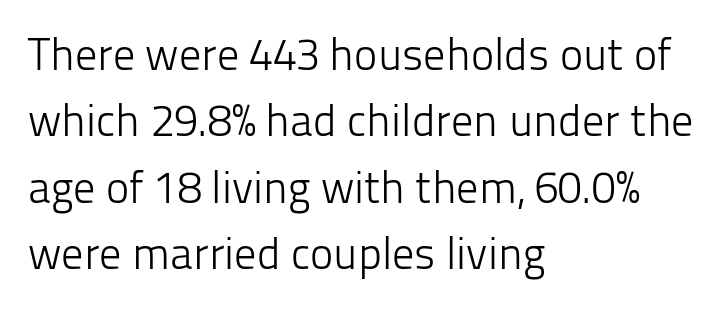
Successive baselines arrive at the customary interval. Layout note: lines flush left. The typeface has the unassuming heft of standard copy or less. Unlike a traditional serif, this face leaves its strokes unadorned. The rendering keeps characters at their native spacing. When letters stand straight like this, we call the style roman or upright.
